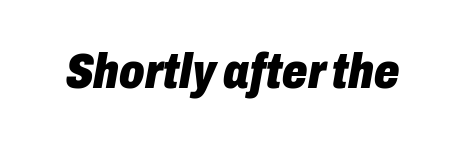
A full-strength bold gives these letters their thick strokes. Spacing between characters is what you'd get straight out of the box. The rendering uses natural spacing where letterforms have individual widths. Every character sits at an angle, as italics do. Descender tails drop into unmarked territory.
